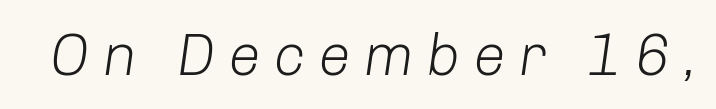
Q: Is the text bold? A: No.
Q: Is the text italic (slanted)? A: Yes, it leans right by about 8 degrees.
Q: Is the text underlined? A: No.
Q: Is the spacing between letters normal or unusually wide? A: Unusually wide.
Q: Width (condensed, normal, or wide)? A: Normal.
Q: Stroke contrast? A: Low.
Q: x-height? A: Medium.
Q: Monospaced? A: No.
